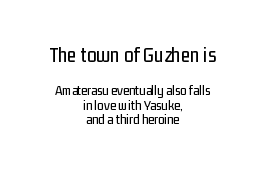
Q: Is the text italic (slanted)? A: No, it is upright.
Q: Is the text underlined? A: No.
Q: How is the paragraph aligned? A: Centered.
Q: Is the spacing between letters normal or unusually wide? A: Normal.
Q: Is the spacing between lines tight, normal or loose? A: Tight.
Q: Which block of text is set in a larger size, the first (top) or the second (bottom)? A: The first (top) one.
